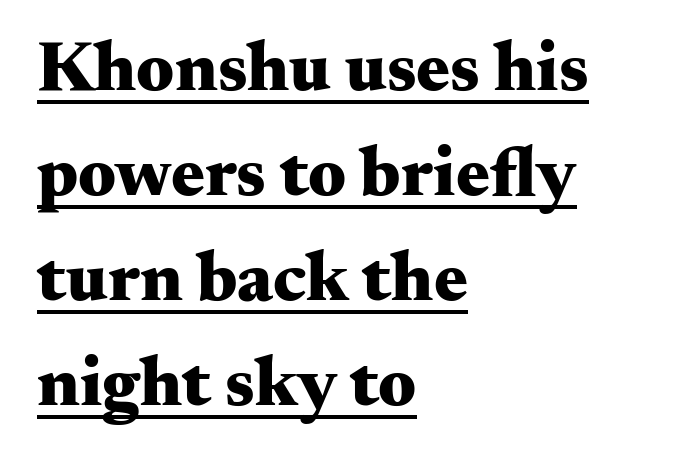
How are the letters spaced? Ordinarily, with no added tracking. Is this a fixed-width face? No — the glyphs have proportional, varying widths. Rows of type keep a routine distance in the vertical direction. The words here are underlined. A typesetter would label this face a serif.
